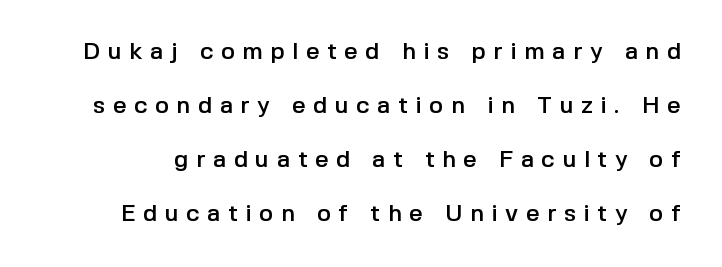
The letterforms stand isolated, each surrounded by extra space. Words float on clear page, feet unadorned. Characters remain perfectly vertical along every line. The rendering uses a large line-height, opening up the rows.
